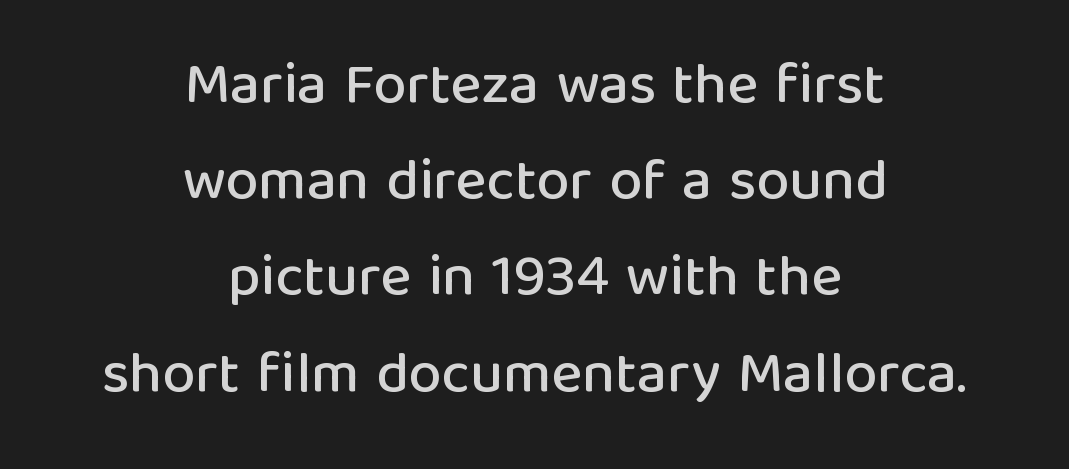
Q: Is the text italic (slanted)? A: No, it is upright.
Q: Is the typeface a serif or a sans-serif typeface? A: Sans-serif.
Q: Is the text underlined? A: No.
Q: How is the paragraph aligned? A: Centered.
Q: Is the spacing between letters normal or unusually wide? A: Normal.
Q: Is the spacing between lines tight, normal or loose? A: Normal.
Q: Width (condensed, normal, or wide)? A: Normal.
Q: Stroke contrast? A: Low.
Q: x-height? A: Medium.
Q: Monospaced? A: No.
